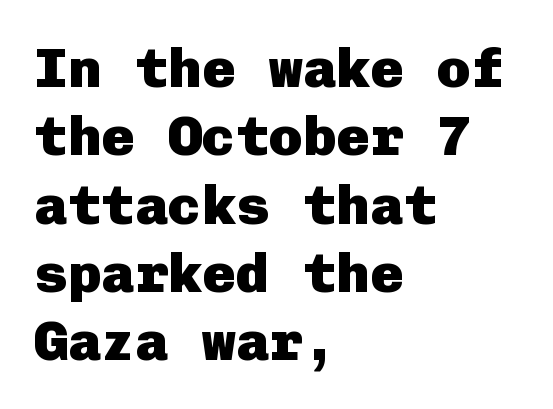
{"serif": "no", "italic": "no", "bold": "yes", "weight": "heavy", "width": "normal", "stroke_contrast": "low", "x_height": "medium", "underline": "no", "align": "left", "line_spacing_ratio": 1.22, "letter_spacing": "normal", "letter_spacing_em": 0.0, "glyph_px": 56}
